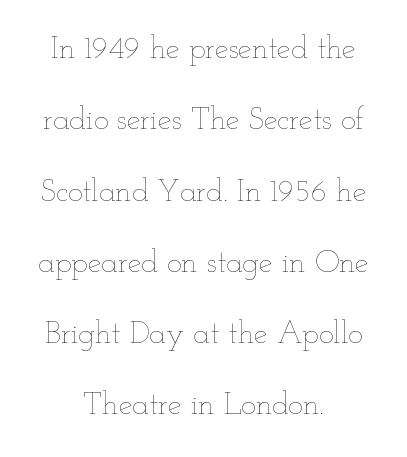
The image shows 31 px thin, wide type, upright; set centered, loose line spacing (2.3x), normal letter spacing, not underlined; low stroke contrast and a small x-height.
